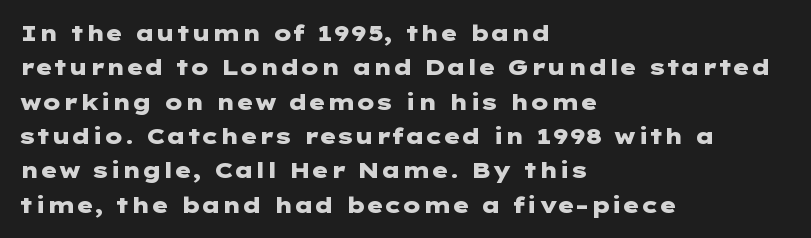
Upright lettering throughout. Just letters on the line, the space beneath them empty. The vertical gap from one line to the next is medium. Strong, thick strokes mark this as bold type. Short and long lines alike share a common starting point at left.
